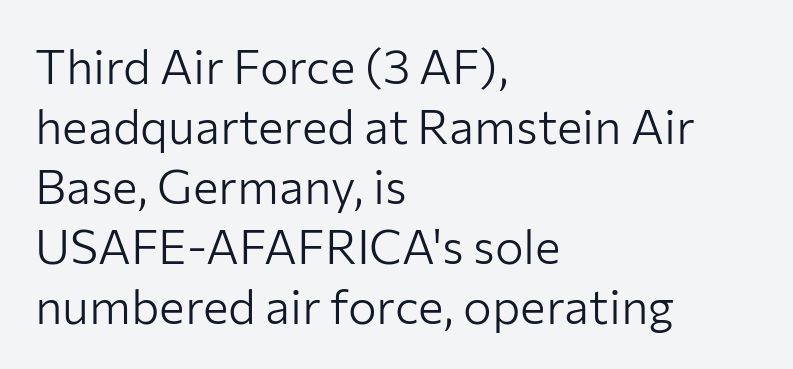
{"serif": "no", "italic": "no", "bold": "no", "weight": "light", "width": "normal", "stroke_contrast": "low", "x_height": "medium", "monospaced": "no", "underline": "no", "align": "left", "line_spacing": "normal", "line_spacing_ratio": 1.25, "letter_spacing": "normal", "letter_spacing_em": 0.0, "glyph_px": 48}
